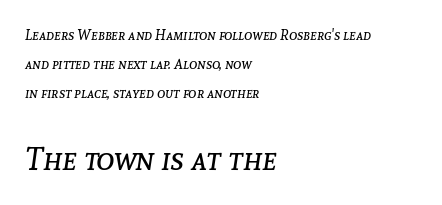
Q: Is the text bold? A: No.
Q: Is the text italic (slanted)? A: Yes, it leans right by about 8 degrees.
Q: Is the text underlined? A: No.
Q: How is the paragraph aligned? A: Left-aligned.
Q: Is the spacing between letters normal or unusually wide? A: Normal.
Q: Is the spacing between lines tight, normal or loose? A: Loose.
Q: Which block of text is set in a larger size, the first (top) or the second (bottom)? A: The second (bottom) one.
Q: Width (condensed, normal, or wide)? A: Normal.
Q: Stroke contrast? A: Low.
Q: x-height? A: Medium.
Q: Monospaced? A: No.
